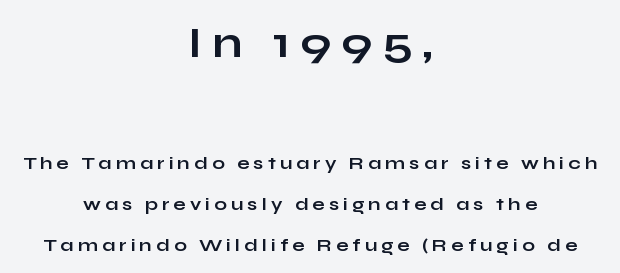
{"serif": "no", "italic": "no", "bold": "yes", "weight": "bold", "width": "wide", "stroke_contrast": "low", "x_height": "medium", "monospaced": "no", "underline": "no", "align": "center", "line_spacing": "loose", "line_spacing_ratio": 2.29, "letter_spacing": "wide", "letter_spacing_em": 0.23, "larger_block": "first", "size_ratio": 2.44, "glyph_px": 44}
